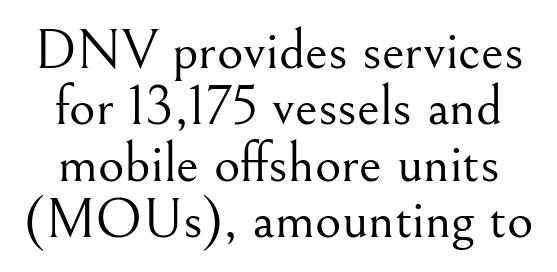
Words float on clear page, feet unadorned. Letters have the restrained weight of plain body copy at most. Nobody touched the tracking dial on this one. Note the varied advance widths — an 'i' is clearly narrower than an 'm'. The lines are packed closely together with very little leading.
